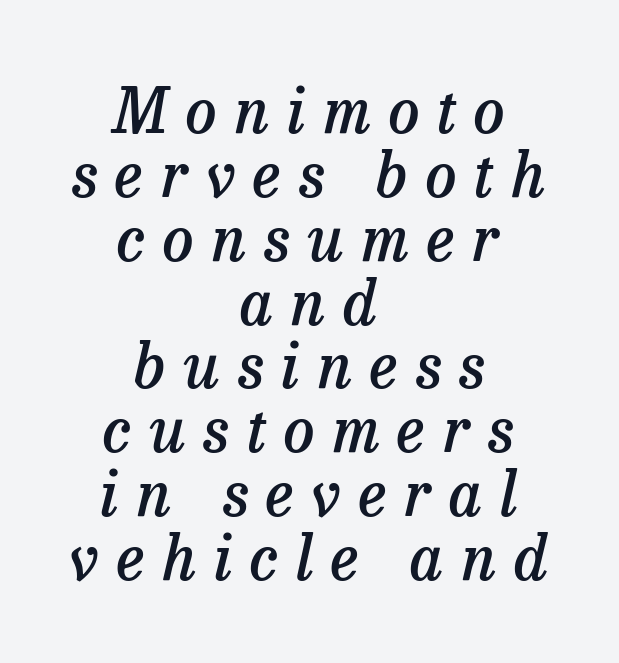
The image shows 62 px semibold serif type, italic (leaning right); set centered, tight line spacing (1.03x), unusually wide letter spacing (+0.29 em), not underlined; low stroke contrast and a medium x-height.
